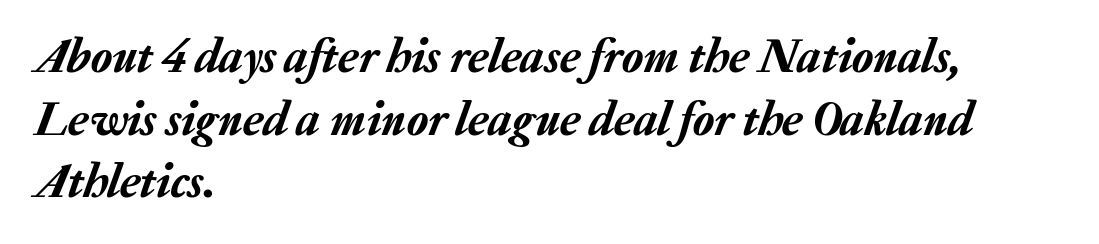
Horizontally, the lines are justified to the leading edge only. Descenders are the only things crossing below the line. Tall strokes in this sample are angled rather than plumb. The face used here is proportionally spaced, like ordinary book or web type. Interline gaps are of average width in this sample.
